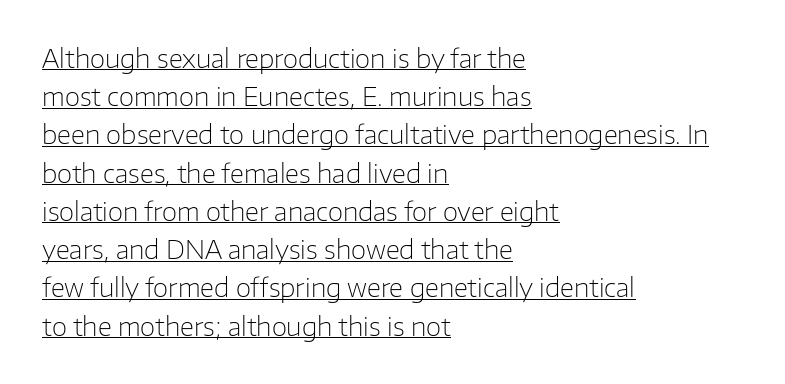
Q: Is the text bold? A: No.
Q: Is the text italic (slanted)? A: No, it is upright.
Q: Is the text underlined? A: Yes.
Q: How is the paragraph aligned? A: Left-aligned.
Q: Is the spacing between letters normal or unusually wide? A: Normal.
Q: Is the spacing between lines tight, normal or loose? A: Normal.
